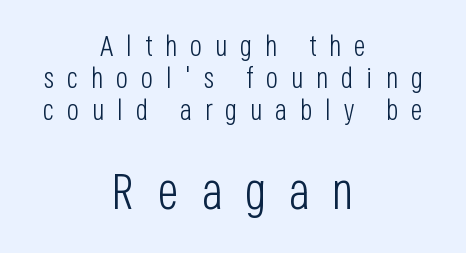
Q: Is the text bold? A: No.
Q: Is the text italic (slanted)? A: No, it is upright.
Q: Is the typeface a serif or a sans-serif typeface? A: Sans-serif.
Q: Is the text underlined? A: No.
Q: How is the paragraph aligned? A: Centered.
Q: Is the spacing between letters normal or unusually wide? A: Unusually wide.
Q: Is the spacing between lines tight, normal or loose? A: Tight.
Q: Which block of text is set in a larger size, the first (top) or the second (bottom)? A: The second (bottom) one.
Q: Width (condensed, normal, or wide)? A: Condensed.
Q: Stroke contrast? A: Low.
Q: x-height? A: Large.
Q: Monospaced? A: No.
